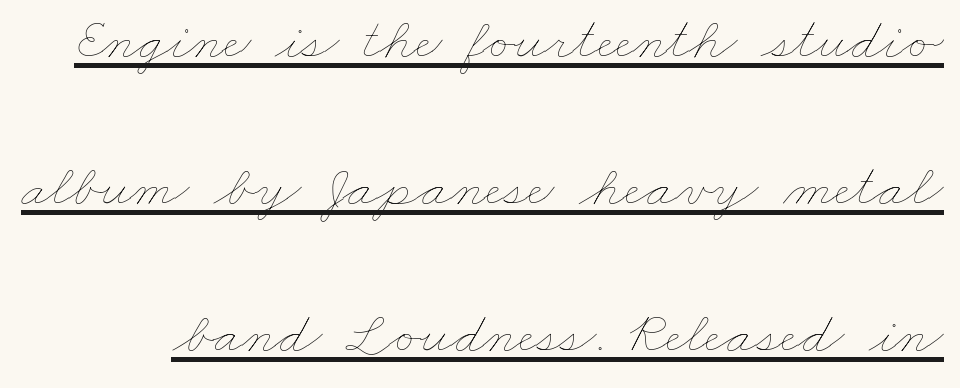
{"bold": "no", "weight": "thin", "width": "wide", "stroke_contrast": "low", "x_height": "small", "monospaced": "no", "underline": "yes", "line_spacing": "loose", "line_spacing_ratio": 2.45, "letter_spacing": "normal", "letter_spacing_em": 0.0, "glyph_px": 60}
